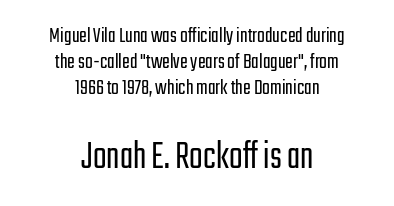
Q: Is the text bold? A: No.
Q: Is the text italic (slanted)? A: No, it is upright.
Q: Is the typeface a serif or a sans-serif typeface? A: Sans-serif.
Q: Is the text underlined? A: No.
Q: How is the paragraph aligned? A: Centered.
Q: Is the spacing between letters normal or unusually wide? A: Normal.
Q: Is the spacing between lines tight, normal or loose? A: Tight.
Q: Which block of text is set in a larger size, the first (top) or the second (bottom)? A: The second (bottom) one.
Q: Width (condensed, normal, or wide)? A: Condensed.
Q: Stroke contrast? A: Low.
Q: x-height? A: Medium.
Q: Monospaced? A: No.
